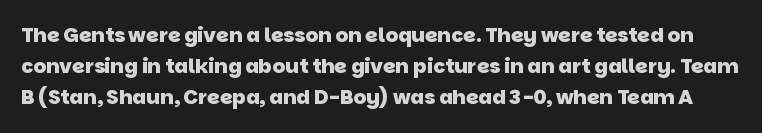
{"bold": "yes", "underline": "no", "line_spacing": "normal", "line_spacing_ratio": 1.56, "letter_spacing": "normal", "letter_spacing_em": 0.0, "glyph_px": 20}
